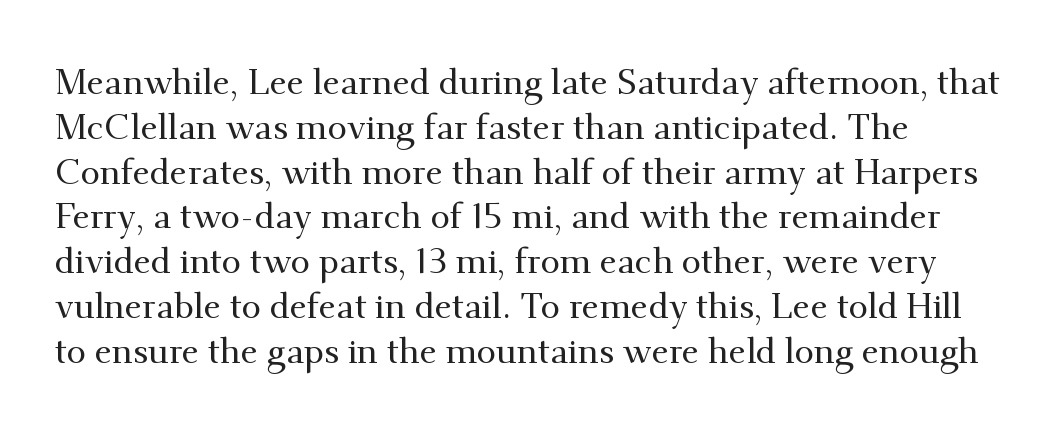
{"serif": "yes", "italic": "no", "width": "normal", "stroke_contrast": "medium", "x_height": "small", "monospaced": "no", "underline": "no", "line_spacing": "normal", "line_spacing_ratio": 1.28, "letter_spacing": "normal", "letter_spacing_em": 0.0, "glyph_px": 35}
